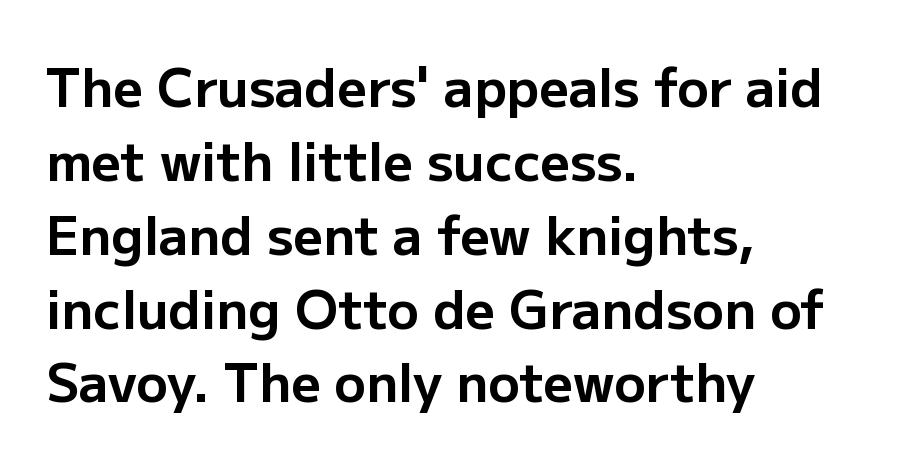
Q: Is the text bold? A: Yes.
Q: Is the text italic (slanted)? A: No, it is upright.
Q: Is the typeface a serif or a sans-serif typeface? A: Sans-serif.
Q: Is the text underlined? A: No.
Q: How is the paragraph aligned? A: Left-aligned.
Q: Is the spacing between letters normal or unusually wide? A: Normal.
Q: Is the spacing between lines tight, normal or loose? A: Normal.
Q: Width (condensed, normal, or wide)? A: Normal.
Q: Stroke contrast? A: Low.
Q: x-height? A: Medium.
Q: Monospaced? A: No.
